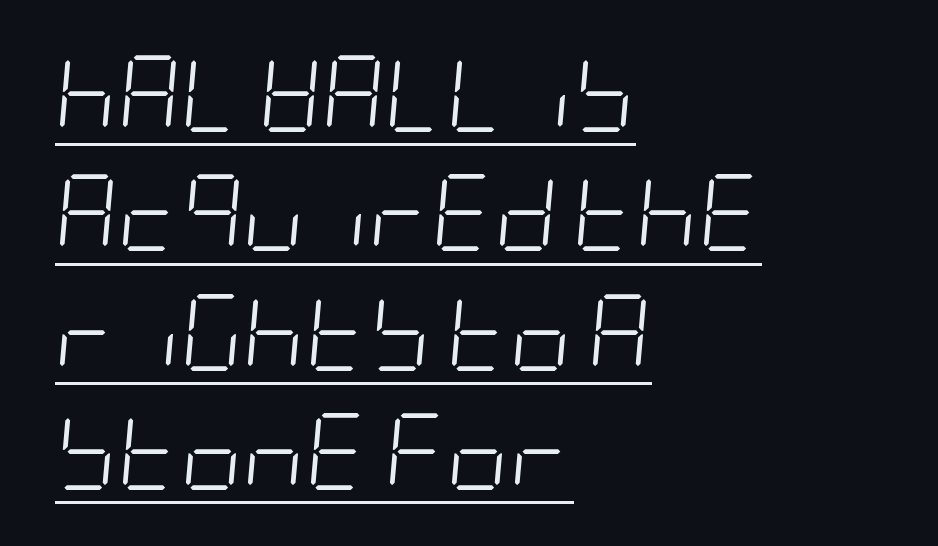
{"italic": "yes", "lean": "right", "slant_degrees": 5, "bold": "no", "weight": "light", "width": "condensed", "stroke_contrast": "low", "x_height": "large", "underline": "yes", "align": "left", "line_spacing": "normal", "line_spacing_ratio": 1.55, "letter_spacing": "normal", "letter_spacing_em": 0.0, "glyph_px": 77}
